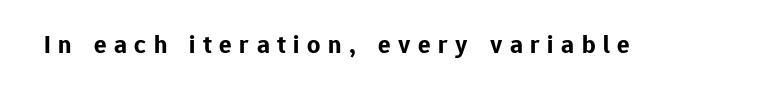
Q: Is the text bold? A: Yes.
Q: Is the text italic (slanted)? A: No, it is upright.
Q: Is the text underlined? A: No.
Q: Is the spacing between letters normal or unusually wide? A: Unusually wide.
